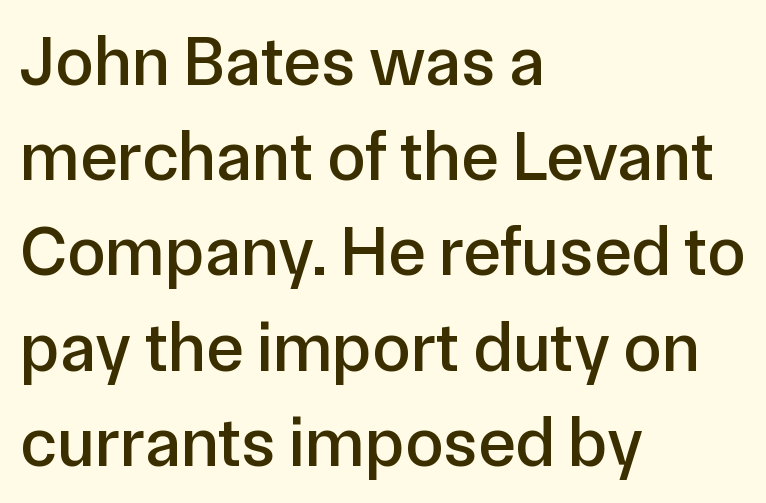
Q: Is the text italic (slanted)? A: No, it is upright.
Q: Is the typeface a serif or a sans-serif typeface? A: Sans-serif.
Q: Is the text underlined? A: No.
Q: How is the paragraph aligned? A: Left-aligned.
Q: Is the spacing between letters normal or unusually wide? A: Normal.
Q: Is the spacing between lines tight, normal or loose? A: Normal.
Q: Width (condensed, normal, or wide)? A: Normal.
Q: Stroke contrast? A: Low.
Q: x-height? A: Medium.
Q: Monospaced? A: No.
